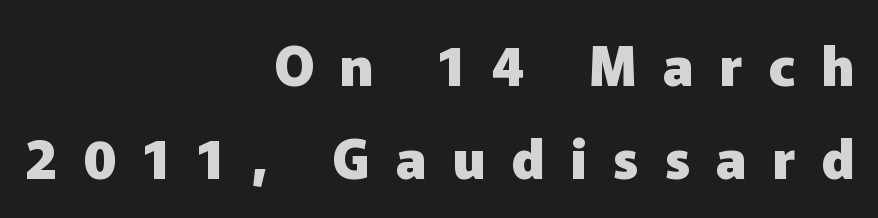
Q: Is the text bold? A: Yes.
Q: Is the text italic (slanted)? A: No, it is upright.
Q: Is the typeface a serif or a sans-serif typeface? A: Sans-serif.
Q: Is the text underlined? A: No.
Q: How is the paragraph aligned? A: Right-aligned.
Q: Is the spacing between letters normal or unusually wide? A: Unusually wide.
Q: Width (condensed, normal, or wide)? A: Normal.
Q: Stroke contrast? A: Low.
Q: x-height? A: Medium.
Q: Monospaced? A: No.
